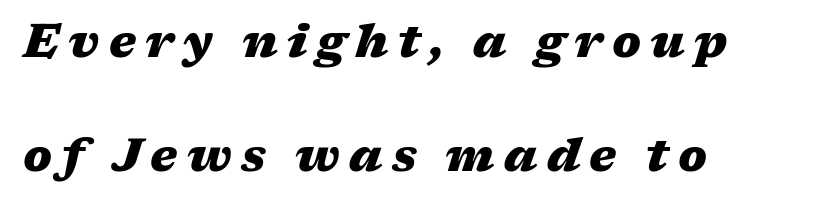
Each glyph is drawn with heavy, bold strokes. The tracking reads as deliberately expanded to a designer's eye. Yep, that's italic — everything's leaning. Loosely led — the rows are spread out. The rag falls on the right side of this text block.
